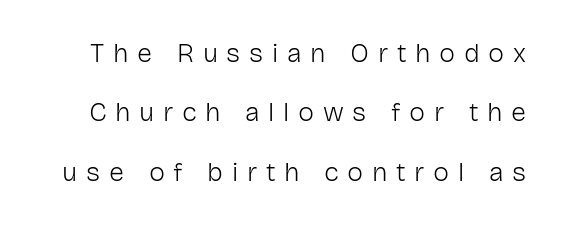
Q: Is the text bold? A: No.
Q: Is the text italic (slanted)? A: No, it is upright.
Q: Is the text underlined? A: No.
Q: Is the spacing between letters normal or unusually wide? A: Unusually wide.
Q: Is the spacing between lines tight, normal or loose? A: Loose.
